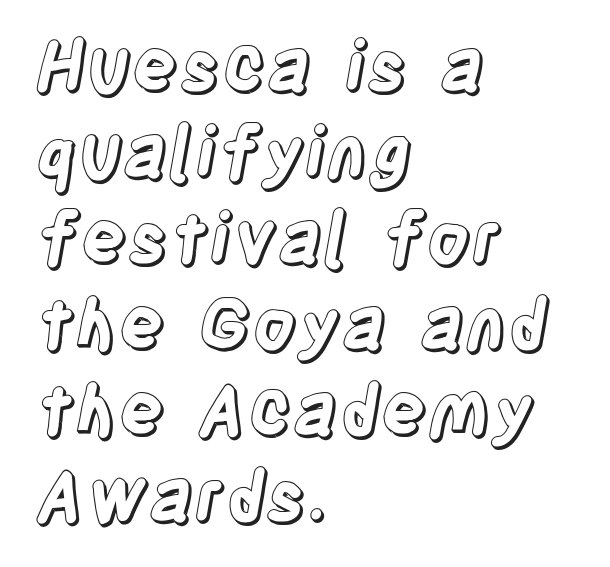
Q: Is the text italic (slanted)? A: Yes.
Q: Is the text underlined? A: No.
Q: How is the paragraph aligned? A: Left-aligned.
Q: Is the spacing between letters normal or unusually wide? A: Normal.
Q: Width (condensed, normal, or wide)? A: Condensed.
Q: x-height? A: Large.
Q: Monospaced? A: No.
